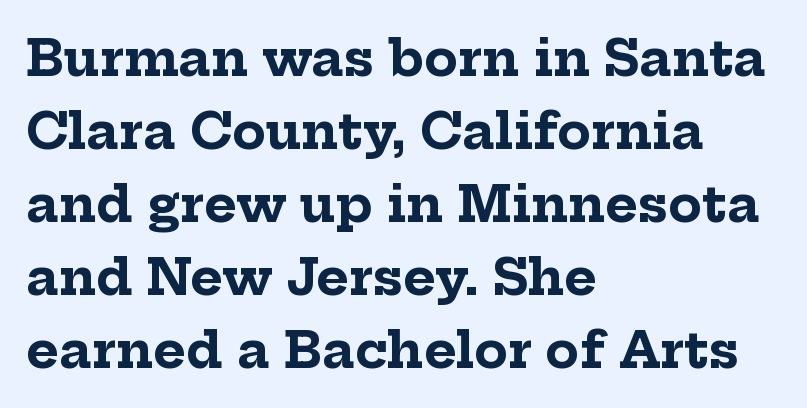
Q: Is the text bold? A: Yes.
Q: Is the text italic (slanted)? A: No, it is upright.
Q: Is the typeface a serif or a sans-serif typeface? A: Serif.
Q: Is the text underlined? A: No.
Q: How is the paragraph aligned? A: Left-aligned.
Q: Is the spacing between letters normal or unusually wide? A: Normal.
Q: Is the spacing between lines tight, normal or loose? A: Normal.
Q: Width (condensed, normal, or wide)? A: Normal.
Q: Stroke contrast? A: Low.
Q: x-height? A: Medium.
Q: Monospaced? A: No.
